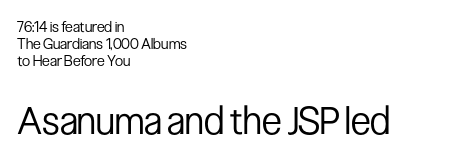
I'd call this a sans setting — the letters go barefoot. Short and long lines alike share a common starting point at left. The tracking reads as untouched default to a designer's eye. The zone under the glyphs is completely vacant. Notice how descenders almost collide with the ascenders below — that's tight leading. Is there any slant? The stems are plumb.
